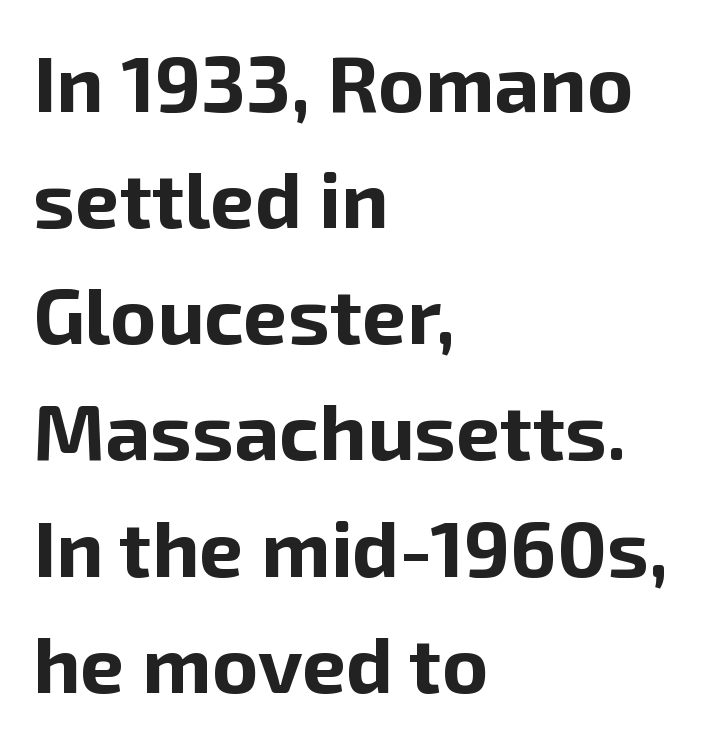
{"serif": "no", "italic": "no", "bold": "yes", "weight": "bold", "width": "normal", "stroke_contrast": "low", "x_height": "medium", "monospaced": "no", "underline": "no", "align": "left", "line_spacing": "normal", "line_spacing_ratio": 1.47, "letter_spacing": "normal", "letter_spacing_em": 0.0, "glyph_px": 79}
